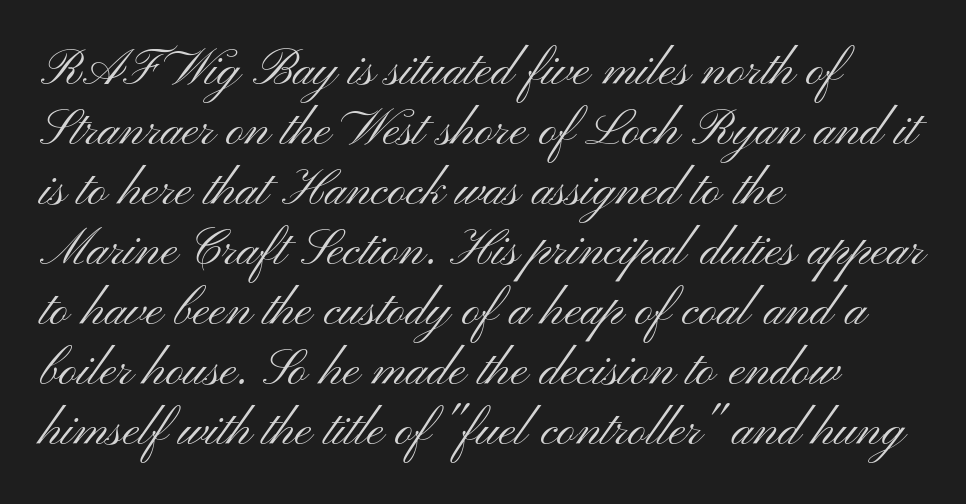
{"serif": "no", "bold": "no", "weight": "light", "width": "wide", "stroke_contrast": "medium", "x_height": "small", "monospaced": "no", "underline": "no", "align": "left", "line_spacing_ratio": 1.2, "letter_spacing": "normal", "letter_spacing_em": 0.0, "glyph_px": 50}
